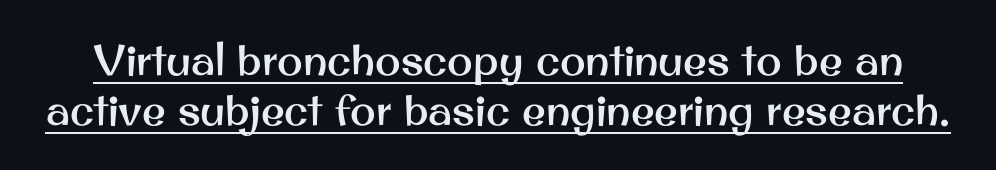
The image shows 43 px sans-serif type, upright; set line spacing 1.17x, normal letter spacing, underlined; medium stroke contrast and a small x-height.
